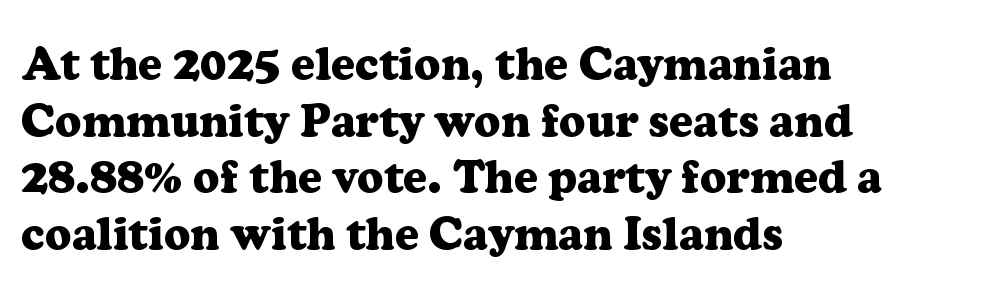
The image shows 46 px heavy serif type, upright; set left-aligned, line spacing 1.23x, normal letter spacing, not underlined; low stroke contrast and a medium x-height.
